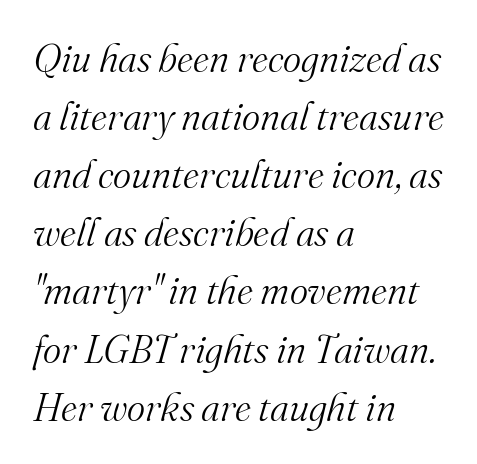
Letterform terminals end in serifs throughout the passage. Each word holds together tightly as a unit, with standard inter-letter gaps. Only glyphs here, with clear space below each row. Do the characters align in a grid? No, the font is proportional. The line-height multiplier appears to be the usual default.
